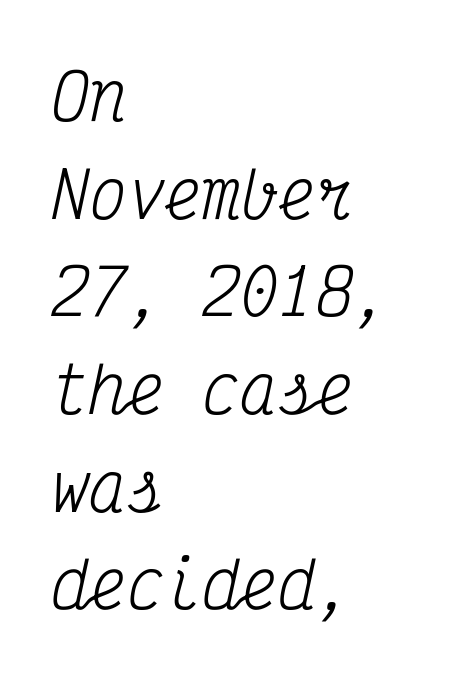
Nothing unusual about the tracking: characters are spaced as the font intends. The space between consecutive lines is moderate. Slant detected: the letters are inclined. Heaviness? Minimal to ordinary, like unemphasized prose. Monospaced: the letters line up in strict vertical columns.
